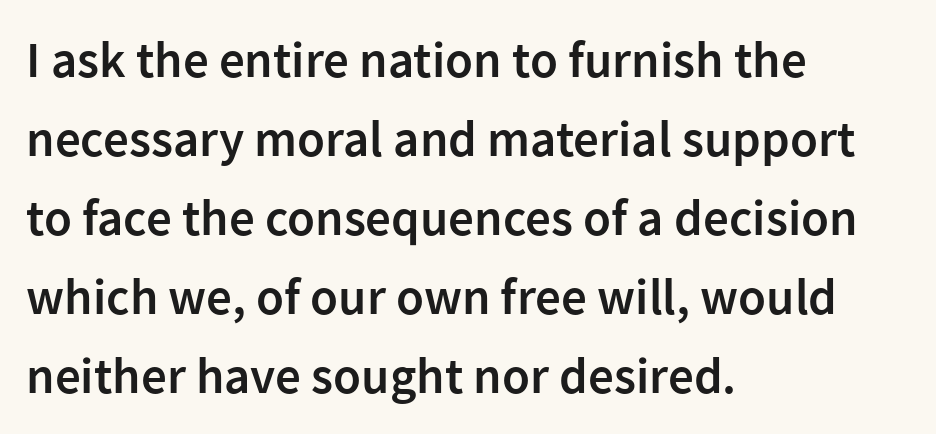
Q: Is the text bold? A: Semi-bold.
Q: Is the text italic (slanted)? A: No, it is upright.
Q: Is the typeface a serif or a sans-serif typeface? A: Sans-serif.
Q: Is the text underlined? A: No.
Q: How is the paragraph aligned? A: Left-aligned.
Q: Is the spacing between letters normal or unusually wide? A: Normal.
Q: Is the spacing between lines tight, normal or loose? A: Normal.
Q: Width (condensed, normal, or wide)? A: Normal.
Q: Stroke contrast? A: Low.
Q: x-height? A: Medium.
Q: Monospaced? A: No.
